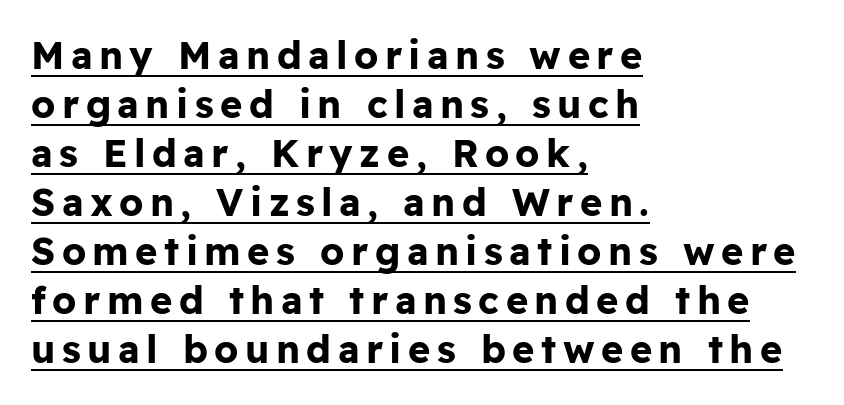
The image shows 38 px bold sans-serif type, upright; set left-aligned, normal line spacing (1.29x), underlined; low stroke contrast and a medium x-height.
